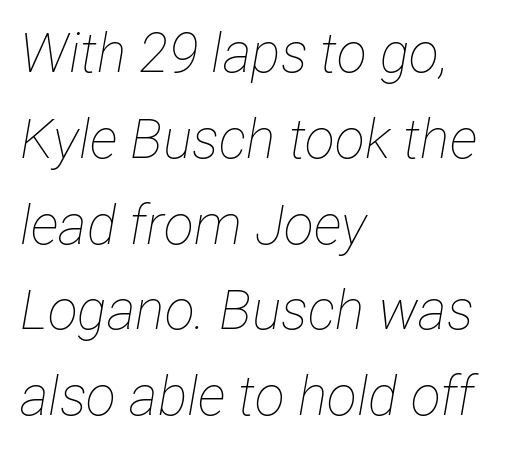
Q: Is the text bold? A: No.
Q: Is the text italic (slanted)? A: Yes, it leans right by about 12 degrees.
Q: Is the text underlined? A: No.
Q: How is the paragraph aligned? A: Left-aligned.
Q: Is the spacing between letters normal or unusually wide? A: Normal.
Q: Is the spacing between lines tight, normal or loose? A: Normal.
Q: Width (condensed, normal, or wide)? A: Condensed.
Q: Stroke contrast? A: Low.
Q: x-height? A: Medium.
Q: Monospaced? A: No.
